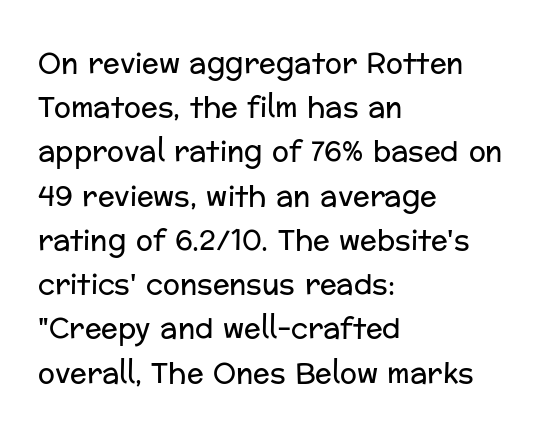
The image shows 28 px regular-weight sans-serif type, upright; set left-aligned, normal line spacing (1.58x), normal letter spacing, not underlined; low stroke contrast and a medium x-height.
